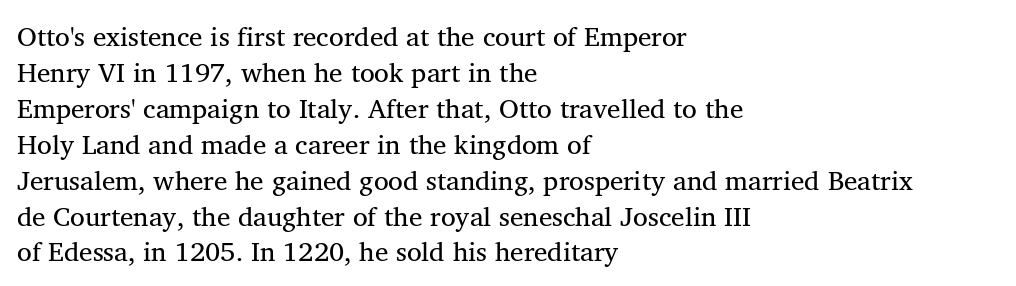
Plain, unruled lines of type. The tracking reads as untouched default to a designer's eye. Typeset ragged right — the left edge is the straight one. A light-to-regular cut is what we see here.
